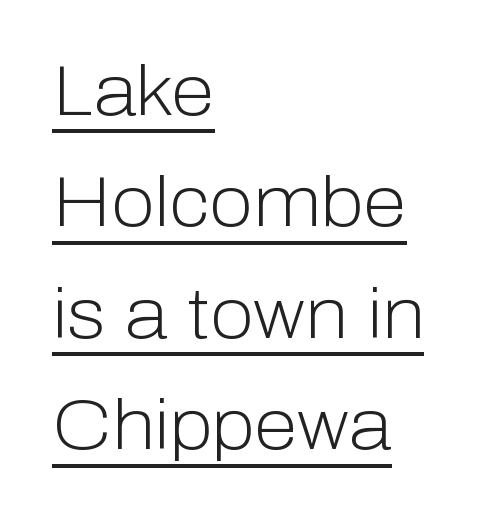
The image shows 71 px light sans-serif type, upright; set left-aligned, normal line spacing (1.57x), normal letter spacing, underlined; low stroke contrast and a medium x-height.
